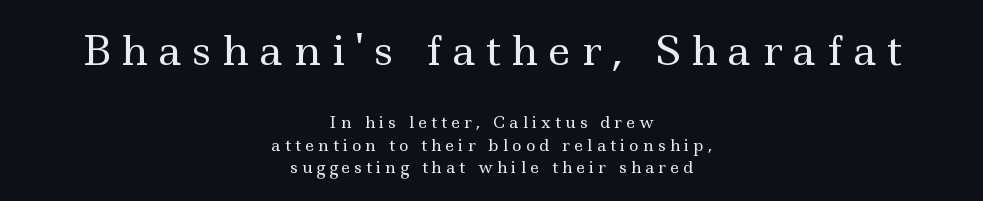
{"serif": "yes", "italic": "no", "bold": "no", "weight": "regular", "width": "wide", "x_height": "small", "monospaced": "no", "underline": "no", "align": "center", "line_spacing": "normal", "line_spacing_ratio": 1.4, "letter_spacing": "wide", "letter_spacing_em": 0.26, "larger_block": "first", "size_ratio": 2.56, "glyph_px": 41}
